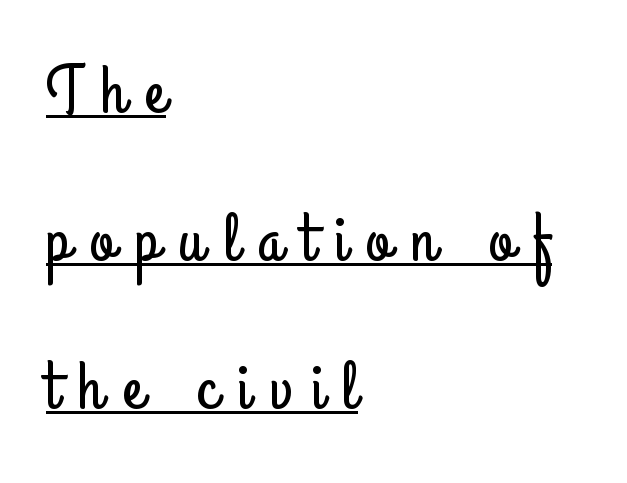
Q: Is the typeface a serif or a sans-serif typeface? A: Sans-serif.
Q: Is the text underlined? A: Yes.
Q: How is the paragraph aligned? A: Left-aligned.
Q: Is the spacing between letters normal or unusually wide? A: Unusually wide.
Q: Is the spacing between lines tight, normal or loose? A: Loose.
Q: Width (condensed, normal, or wide)? A: Condensed.
Q: Stroke contrast? A: Low.
Q: x-height? A: Small.
Q: Monospaced? A: No.
